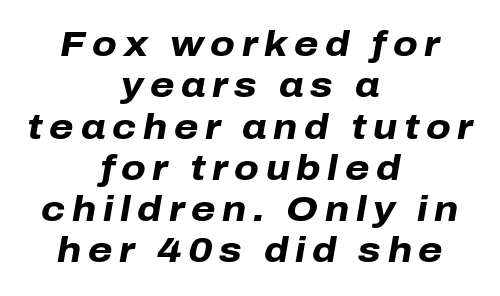
Q: Is the text bold? A: Yes.
Q: Is the text italic (slanted)? A: Yes, it leans right by about 10 degrees.
Q: Is the text underlined? A: No.
Q: How is the paragraph aligned? A: Centered.
Q: Width (condensed, normal, or wide)? A: Normal.
Q: Stroke contrast? A: Low.
Q: x-height? A: Medium.
Q: Monospaced? A: No.
